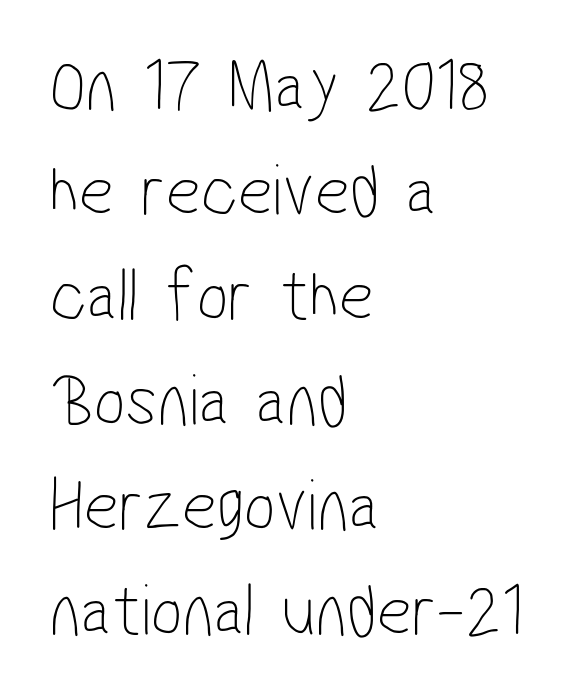
{"serif": "no", "bold": "no", "weight": "thin", "width": "condensed", "stroke_contrast": "low", "x_height": "medium", "monospaced": "no", "underline": "no", "align": "left", "line_spacing": "normal", "line_spacing_ratio": 1.4, "letter_spacing": "normal", "letter_spacing_em": 0.0, "glyph_px": 75}
